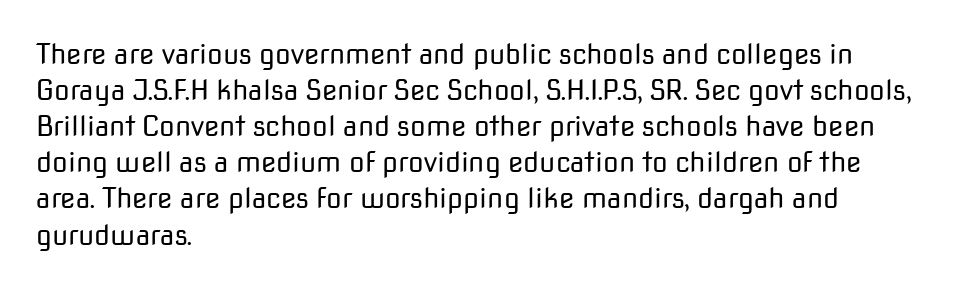
{"serif": "no", "italic": "no", "bold": "no", "weight": "regular", "width": "normal", "stroke_contrast": "low", "x_height": "medium", "monospaced": "no", "underline": "no", "align": "left", "line_spacing": "normal", "line_spacing_ratio": 1.29, "letter_spacing": "normal", "letter_spacing_em": 0.0, "glyph_px": 28}
